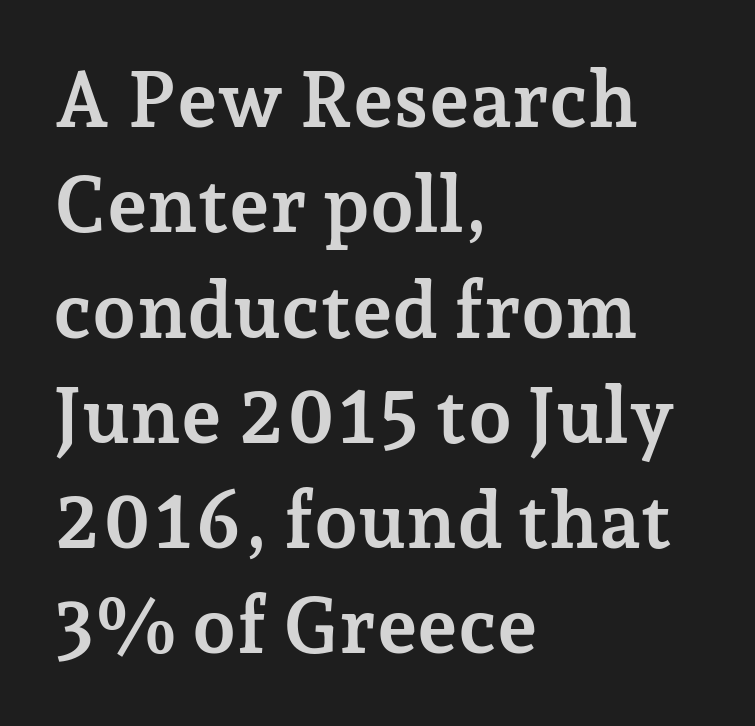
{"serif": "yes", "italic": "no", "bold": "yes", "weight": "semibold", "width": "normal", "stroke_contrast": "low", "x_height": "medium", "monospaced": "no", "underline": "no", "align": "left", "line_spacing": "normal", "line_spacing_ratio": 1.35, "letter_spacing": "normal", "letter_spacing_em": 0.0, "glyph_px": 78}
